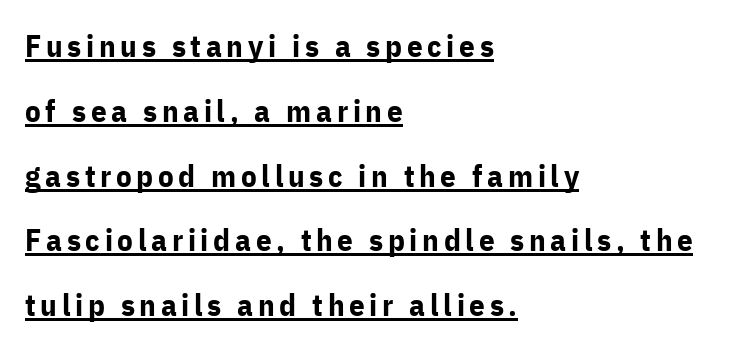
{"serif": "no", "italic": "no", "bold": "yes", "weight": "bold", "width": "normal", "stroke_contrast": "low", "x_height": "medium", "monospaced": "no", "underline": "yes", "align": "left", "line_spacing": "loose", "line_spacing_ratio": 2.09, "glyph_px": 31}
